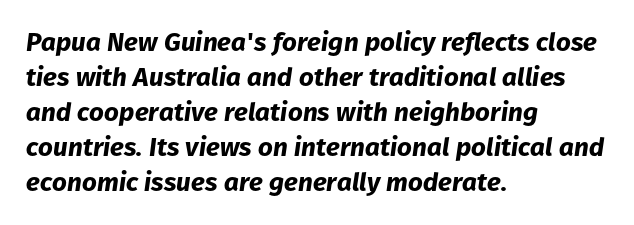
{"italic": "yes", "lean": "right", "slant_degrees": 8, "bold": "yes", "underline": "no", "align": "left", "line_spacing": "normal", "line_spacing_ratio": 1.35, "letter_spacing": "normal", "letter_spacing_em": 0.0, "glyph_px": 26}
